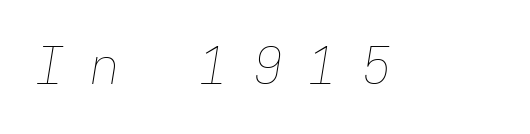
Q: Is the text bold? A: No.
Q: Is the text italic (slanted)? A: Yes, it leans right by about 9 degrees.
Q: Is the text underlined? A: No.
Q: Is the spacing between letters normal or unusually wide? A: Unusually wide.
Q: Width (condensed, normal, or wide)? A: Normal.
Q: Stroke contrast? A: Low.
Q: x-height? A: Medium.
Q: Monospaced? A: Yes.
